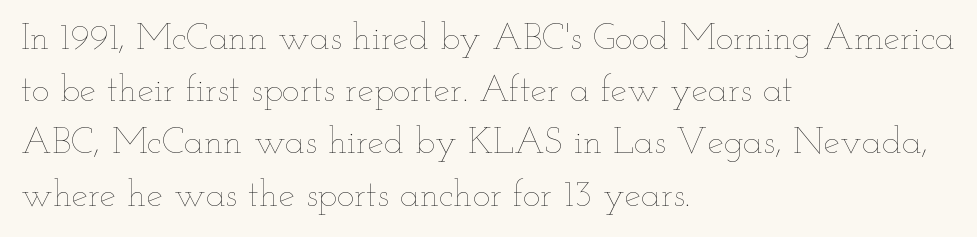
The image shows 37 px thin, wide type, upright; set left-aligned, normal line spacing (1.41x), normal letter spacing, not underlined; low stroke contrast and a small x-height.
